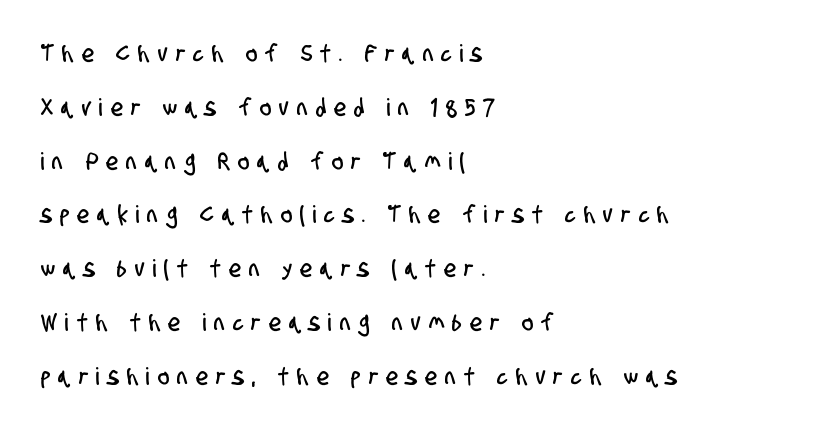
Q: Is the text underlined? A: No.
Q: How is the paragraph aligned? A: Left-aligned.
Q: Is the spacing between letters normal or unusually wide? A: Unusually wide.
Q: Is the spacing between lines tight, normal or loose? A: Loose.
